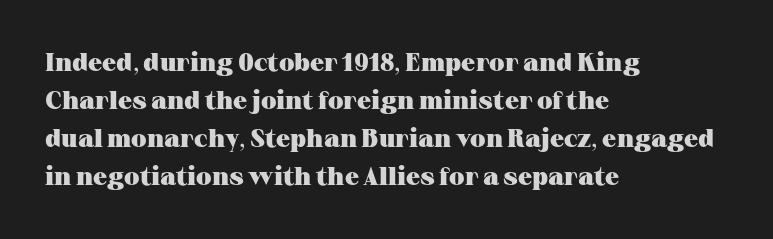
Q: Is the text bold? A: Yes.
Q: Is the text italic (slanted)? A: No, it is upright.
Q: Is the text underlined? A: No.
Q: How is the paragraph aligned? A: Left-aligned.
Q: Is the spacing between letters normal or unusually wide? A: Normal.
Q: Is the spacing between lines tight, normal or loose? A: Normal.
